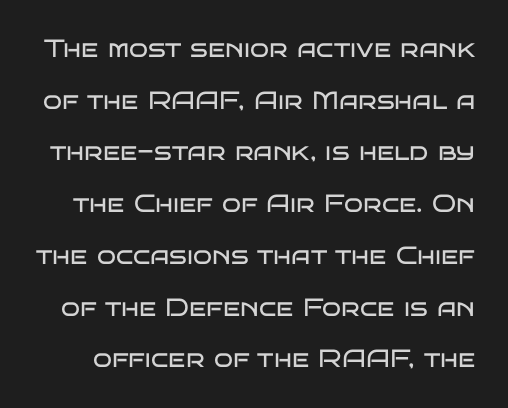
{"italic": "no", "bold": "no", "underline": "no", "line_spacing": "loose", "line_spacing_ratio": 2.07, "letter_spacing": "normal", "letter_spacing_em": 0.0, "glyph_px": 25}
